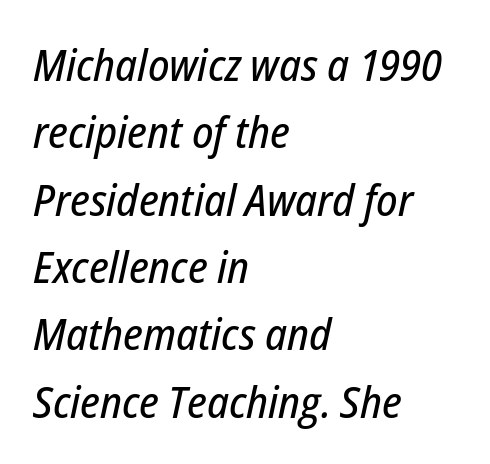
You could call the tracking neutral — neither tight nor loose. Notice how the passage keeps a crisp vertical edge on the left only. Proportional: the letters do not fall into vertical columns. In terms of leading, this rendering sits right in the middle. Anything drawn beneath the words? Only blank space. Rendered with sloped, italic letterforms.
